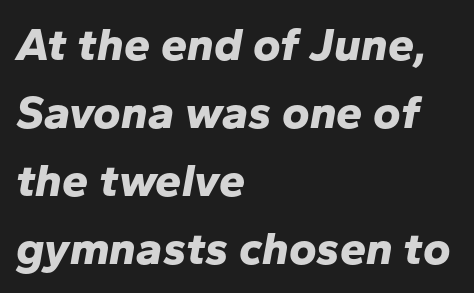
Q: Is the text bold? A: Yes.
Q: Is the text italic (slanted)? A: Yes, it leans right by about 10 degrees.
Q: Is the text underlined? A: No.
Q: How is the paragraph aligned? A: Left-aligned.
Q: Is the spacing between letters normal or unusually wide? A: Normal.
Q: Is the spacing between lines tight, normal or loose? A: Normal.
Q: Width (condensed, normal, or wide)? A: Normal.
Q: Stroke contrast? A: Low.
Q: x-height? A: Medium.
Q: Monospaced? A: No.
